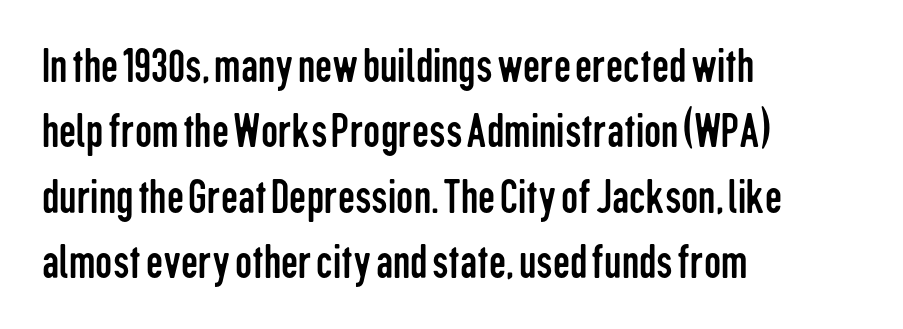
Looks like regular typesetting: each glyph gets only the width it needs. Tracking here is standard; glyphs follow each other at the usual distance. This sample is left-justified, so line endings fall wherever the words run out. Heft: none added — not bold. The face used here is a sans, in the tradition of grotesques and geometrics.
